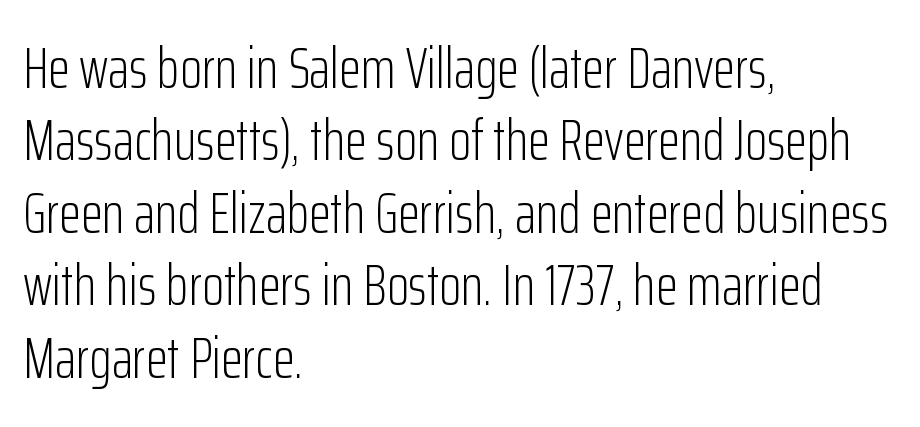
{"serif": "no", "italic": "no", "bold": "no", "weight": "light", "width": "condensed", "stroke_contrast": "low", "x_height": "medium", "monospaced": "no", "underline": "no", "align": "left", "line_spacing": "normal", "line_spacing_ratio": 1.27, "letter_spacing": "normal", "letter_spacing_em": 0.0, "glyph_px": 57}
